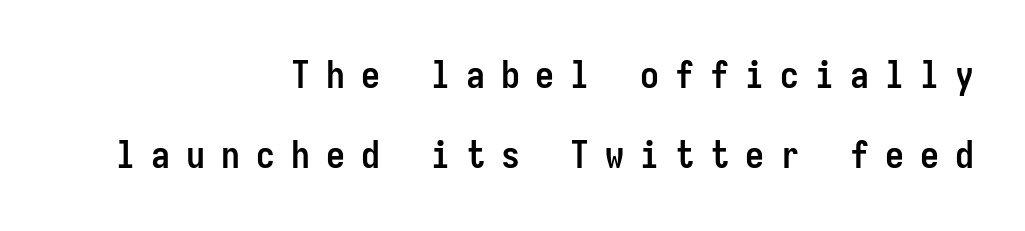
The image shows 38 px semibold, condensed sans-serif type, upright, monospaced; set right-aligned, loose line spacing (2.11x), unusually wide letter spacing (+0.42 em), not underlined; low stroke contrast and a medium x-height.
